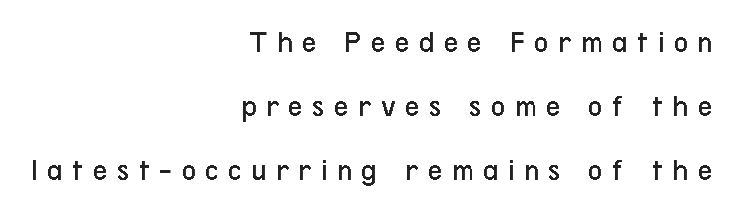
The image shows 31 px regular-weight, condensed sans-serif type, upright; set right-aligned, loose line spacing (2.07x), unusually wide letter spacing (+0.31 em), not underlined; low stroke contrast and a medium x-height.
